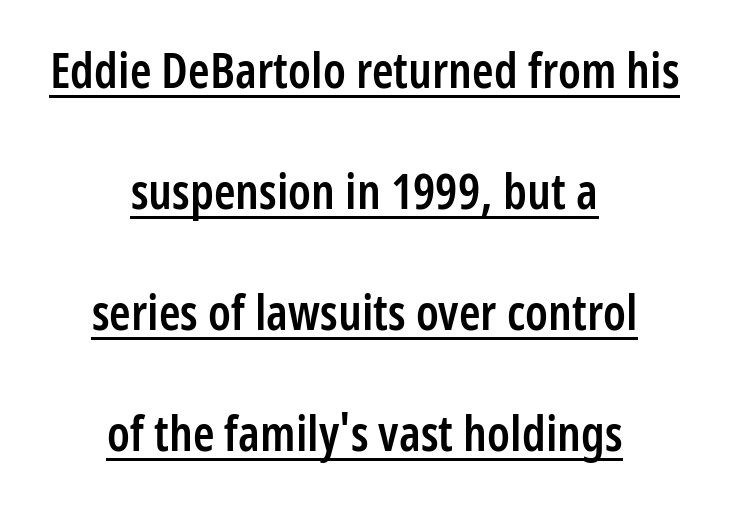
{"serif": "no", "italic": "no", "bold": "semi", "weight": "semibold", "width": "condensed", "stroke_contrast": "low", "x_height": "medium", "monospaced": "no", "underline": "yes", "align": "center", "line_spacing": "loose", "line_spacing_ratio": 2.47, "letter_spacing": "normal", "letter_spacing_em": 0.0, "glyph_px": 49}
